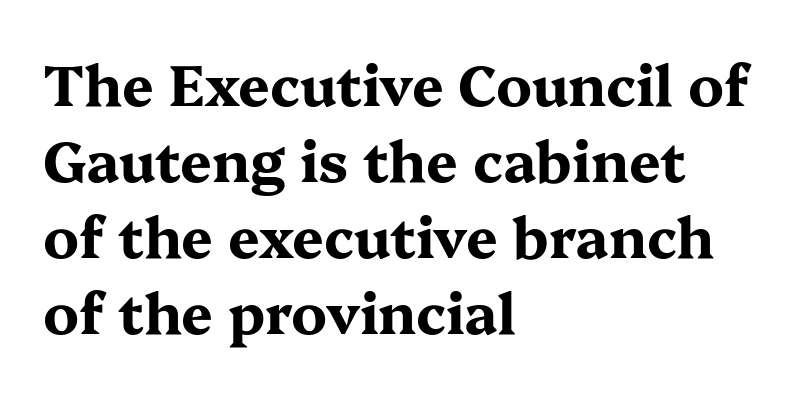
Q: Is the text bold? A: Yes.
Q: Is the text italic (slanted)? A: No, it is upright.
Q: Is the typeface a serif or a sans-serif typeface? A: Serif.
Q: Is the text underlined? A: No.
Q: How is the paragraph aligned? A: Left-aligned.
Q: Is the spacing between letters normal or unusually wide? A: Normal.
Q: Is the spacing between lines tight, normal or loose? A: Normal.
Q: Width (condensed, normal, or wide)? A: Wide.
Q: Stroke contrast? A: Medium.
Q: x-height? A: Medium.
Q: Monospaced? A: No.
